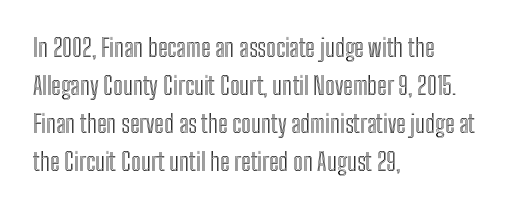
{"italic": "no", "underline": "no", "align": "left", "line_spacing": "normal", "line_spacing_ratio": 1.58, "letter_spacing": "normal", "letter_spacing_em": 0.0, "glyph_px": 24}
